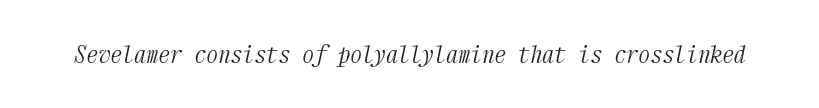
{"italic": "yes", "lean": "right", "slant_degrees": 12, "bold": "no", "underline": "no", "letter_spacing": "normal", "letter_spacing_em": 0.0, "glyph_px": 24}
